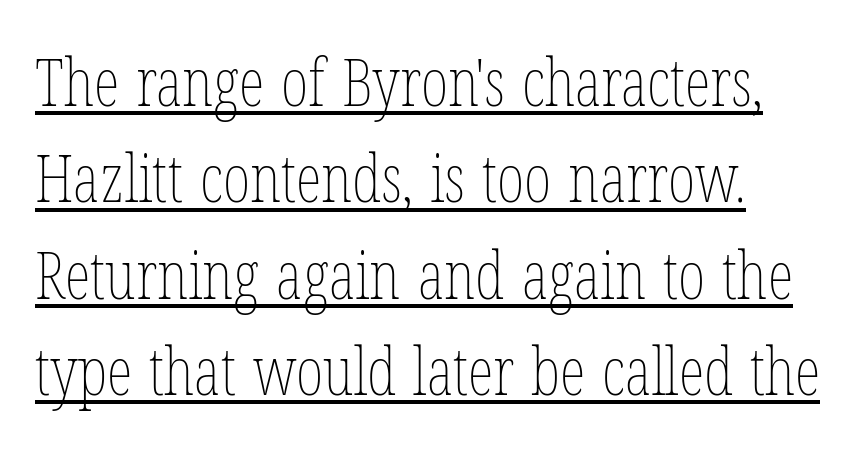
{"italic": "no", "bold": "no", "weight": "thin", "width": "condensed", "stroke_contrast": "low", "x_height": "medium", "monospaced": "no", "underline": "yes", "line_spacing": "normal", "line_spacing_ratio": 1.46, "letter_spacing": "normal", "letter_spacing_em": 0.0, "glyph_px": 66}
